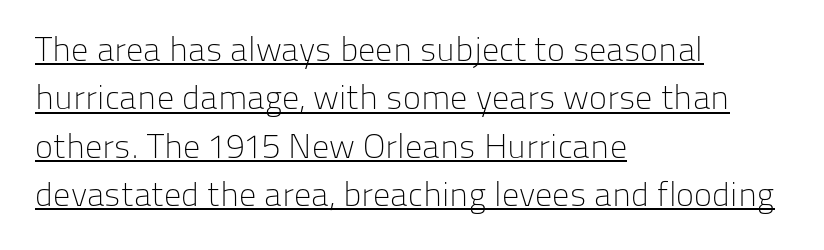
{"serif": "no", "italic": "no", "bold": "no", "weight": "light", "width": "normal", "stroke_contrast": "low", "x_height": "medium", "monospaced": "no", "underline": "yes", "align": "left", "line_spacing": "normal", "line_spacing_ratio": 1.42, "letter_spacing": "normal", "letter_spacing_em": 0.0, "glyph_px": 34}
